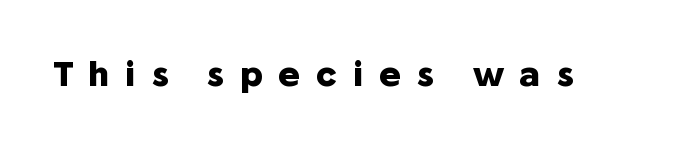
{"serif": "no", "italic": "no", "bold": "yes", "weight": "heavy", "width": "normal", "stroke_contrast": "low", "x_height": "medium", "monospaced": "no", "underline": "no", "letter_spacing": "wide", "letter_spacing_em": 0.47, "glyph_px": 33}
